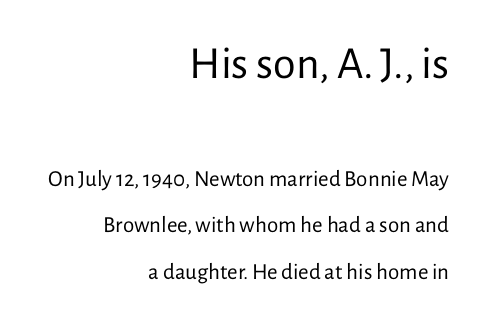
Q: Is the text bold? A: No.
Q: Is the text italic (slanted)? A: No, it is upright.
Q: Is the typeface a serif or a sans-serif typeface? A: Sans-serif.
Q: Is the text underlined? A: No.
Q: How is the paragraph aligned? A: Right-aligned.
Q: Is the spacing between letters normal or unusually wide? A: Normal.
Q: Is the spacing between lines tight, normal or loose? A: Loose.
Q: Which block of text is set in a larger size, the first (top) or the second (bottom)? A: The first (top) one.
Q: Width (condensed, normal, or wide)? A: Normal.
Q: Stroke contrast? A: Low.
Q: x-height? A: Medium.
Q: Monospaced? A: No.
